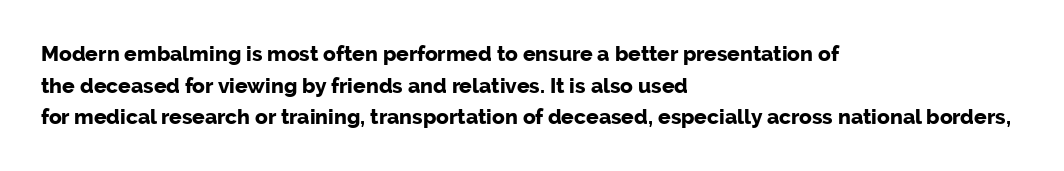
The image shows 21 px bold type, upright; set left-aligned, normal line spacing (1.51x), normal letter spacing, not underlined.
